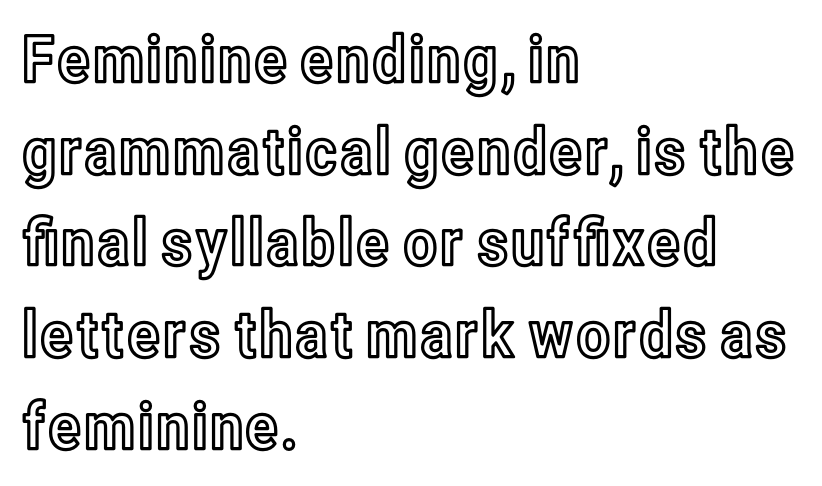
Q: Is the text italic (slanted)? A: No, it is upright.
Q: Is the text underlined? A: No.
Q: How is the paragraph aligned? A: Left-aligned.
Q: Is the spacing between letters normal or unusually wide? A: Normal.
Q: Is the spacing between lines tight, normal or loose? A: Normal.
Q: Width (condensed, normal, or wide)? A: Condensed.
Q: x-height? A: Medium.
Q: Monospaced? A: No.
